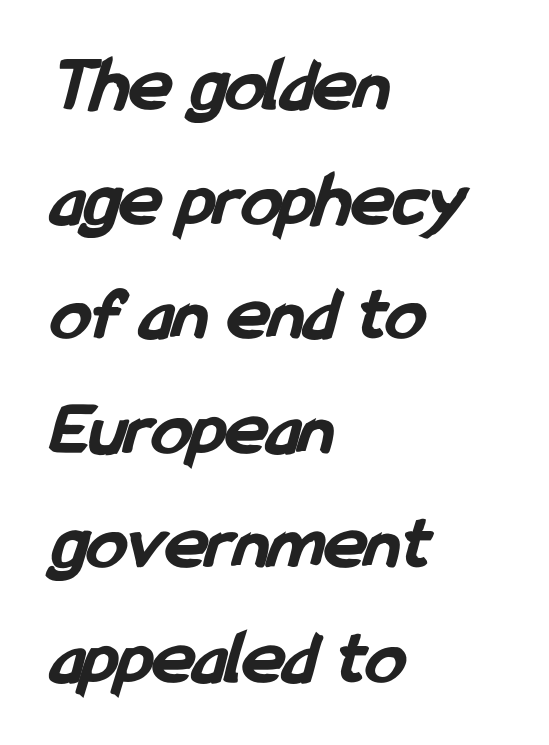
Q: Is the text bold? A: Yes.
Q: Is the typeface a serif or a sans-serif typeface? A: Sans-serif.
Q: Is the text underlined? A: No.
Q: How is the paragraph aligned? A: Left-aligned.
Q: Is the spacing between letters normal or unusually wide? A: Normal.
Q: Is the spacing between lines tight, normal or loose? A: Normal.
Q: Width (condensed, normal, or wide)? A: Condensed.
Q: Stroke contrast? A: Low.
Q: x-height? A: Medium.
Q: Monospaced? A: No.
